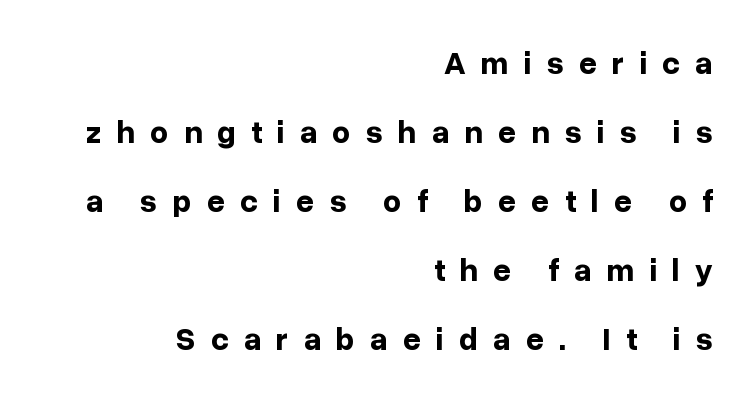
The specimen omits any rule beneath the text block's lines. This sample is right-justified, so line beginnings fall wherever the words allow. Note: no serifs on the glyphs. A typesetter would call this heavily tracked-out type. The lettering stays uniformly vertical, giving the passage a roman look.
